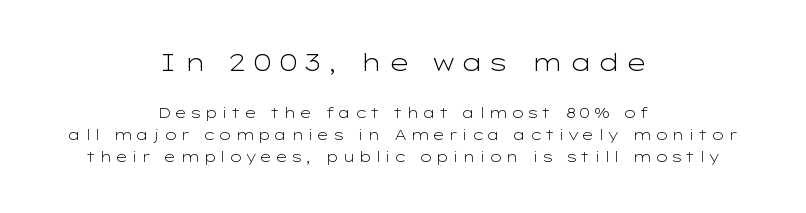
Q: Is the text bold? A: No.
Q: Is the text italic (slanted)? A: No, it is upright.
Q: Is the text underlined? A: No.
Q: How is the paragraph aligned? A: Centered.
Q: Is the spacing between letters normal or unusually wide? A: Unusually wide.
Q: Is the spacing between lines tight, normal or loose? A: Normal.
Q: Which block of text is set in a larger size, the first (top) or the second (bottom)? A: The first (top) one.
